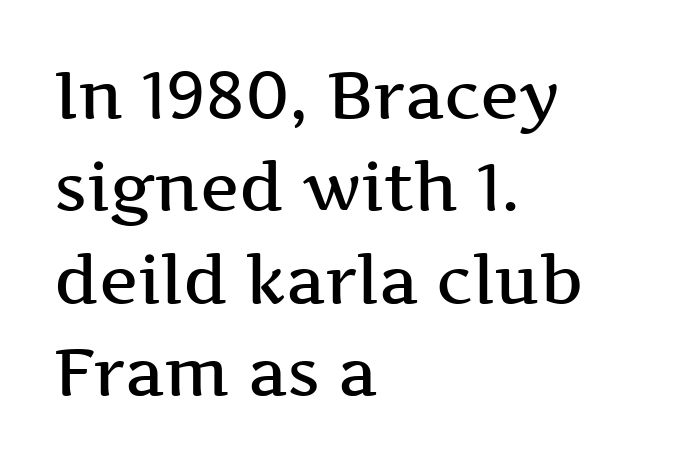
The image shows 66 px semibold, wide serif type, upright; set left-aligned, normal line spacing (1.4x), normal letter spacing, not underlined; medium stroke contrast and a medium x-height.
